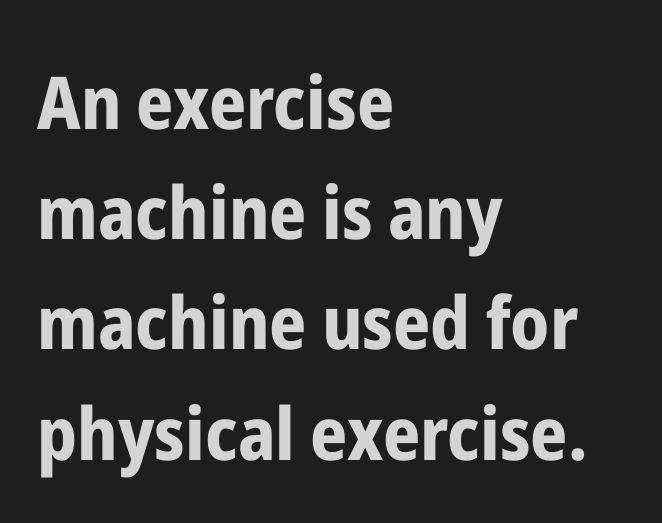
Note the varied advance widths — an 'i' is clearly narrower than an 'm'. Left-aligned paragraph, ragged on the right. A full-strength bold gives these letters their thick strokes. Does the lettering tilt? It doesn't — this is upright. The zone under the glyphs is completely vacant. Here the glyphs are tracked normally, forming tight word shapes.
